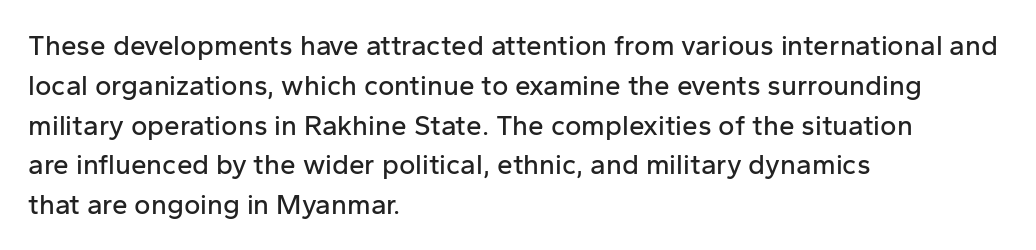
The image shows 28 px sans-serif type, upright; set left-aligned, normal line spacing (1.42x), normal letter spacing, not underlined; low stroke contrast and a medium x-height.
